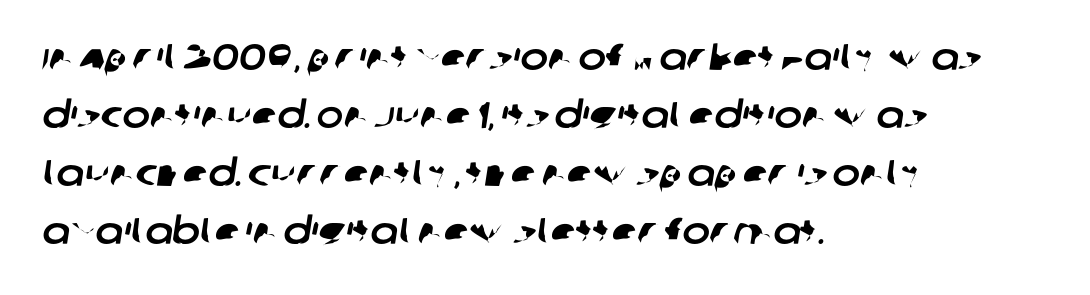
The image shows 37 px sans-serif type; set left-aligned, normal line spacing (1.57x), normal letter spacing, not underlined; low stroke contrast and a large x-height.
